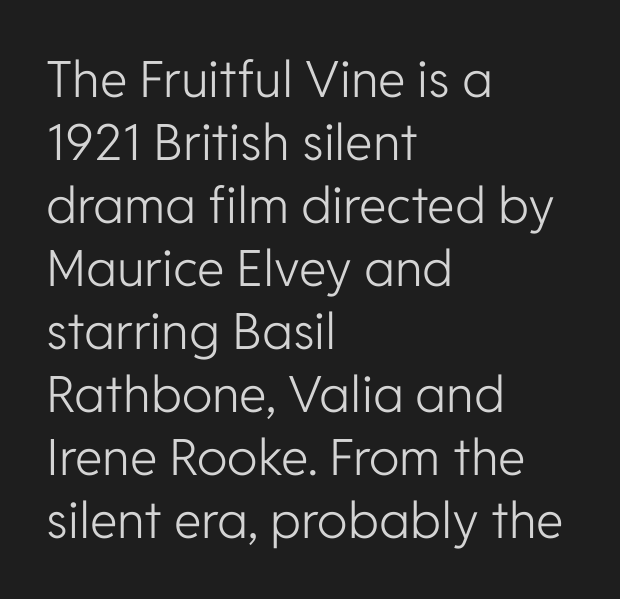
The image shows 50 px light sans-serif type, upright; set left-aligned, normal line spacing (1.26x), normal letter spacing, not underlined; low stroke contrast and a medium x-height.
